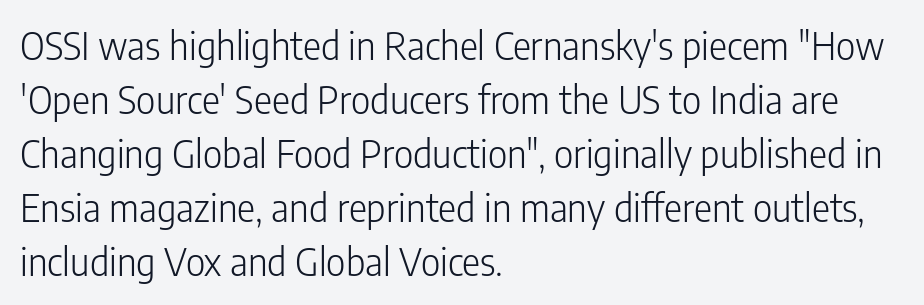
Q: Is the text bold? A: No.
Q: Is the text italic (slanted)? A: No, it is upright.
Q: Is the typeface a serif or a sans-serif typeface? A: Sans-serif.
Q: Is the text underlined? A: No.
Q: How is the paragraph aligned? A: Left-aligned.
Q: Is the spacing between letters normal or unusually wide? A: Normal.
Q: Is the spacing between lines tight, normal or loose? A: Normal.
Q: Width (condensed, normal, or wide)? A: Condensed.
Q: Stroke contrast? A: Low.
Q: x-height? A: Medium.
Q: Monospaced? A: No.
